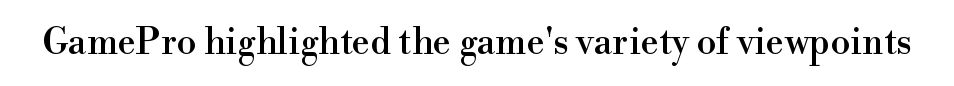
The image shows 36 px serif type, upright; set normal letter spacing, not underlined; a small x-height.
